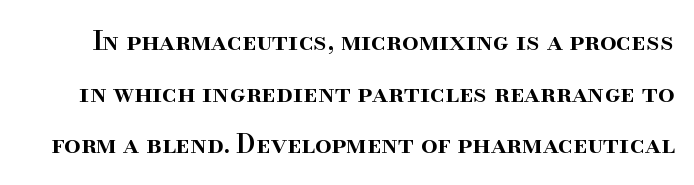
Q: Is the text bold? A: Semi-bold.
Q: Is the text italic (slanted)? A: No, it is upright.
Q: Is the text underlined? A: No.
Q: Is the spacing between letters normal or unusually wide? A: Normal.
Q: Is the spacing between lines tight, normal or loose? A: Loose.
